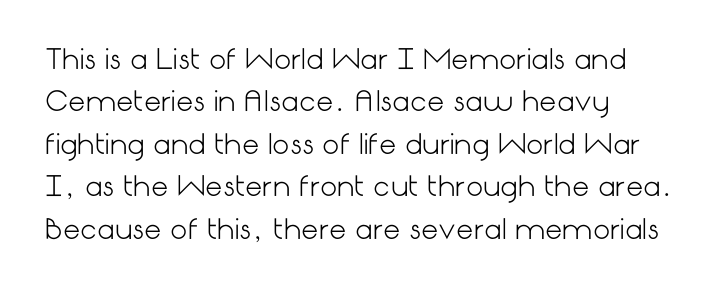
{"italic": "no", "bold": "no", "underline": "no", "align": "left", "line_spacing": "normal", "line_spacing_ratio": 1.57, "letter_spacing": "normal", "letter_spacing_em": 0.0, "glyph_px": 27}
